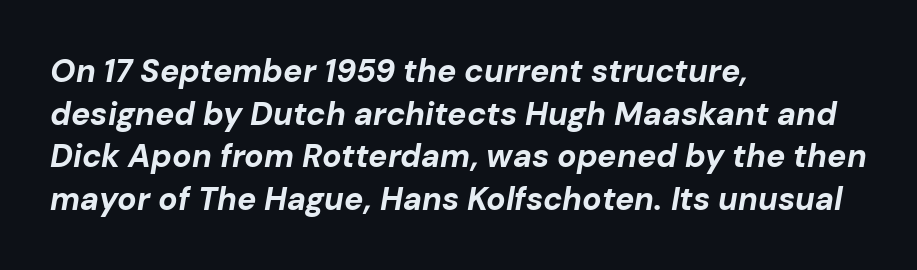
Slanted lettering throughout. The passage shown is typed in a proportional face where columns would drift. How are the letters spaced? Ordinarily, with no added tracking. Summary of weight: heavy, a full bold.
